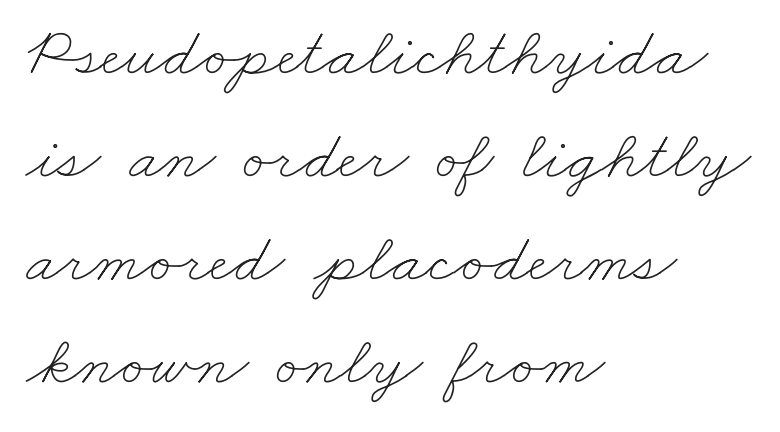
{"bold": "no", "weight": "thin", "width": "wide", "stroke_contrast": "low", "x_height": "small", "monospaced": "no", "underline": "no", "align": "left", "line_spacing": "normal", "line_spacing_ratio": 1.47, "letter_spacing": "normal", "letter_spacing_em": 0.0, "glyph_px": 70}
